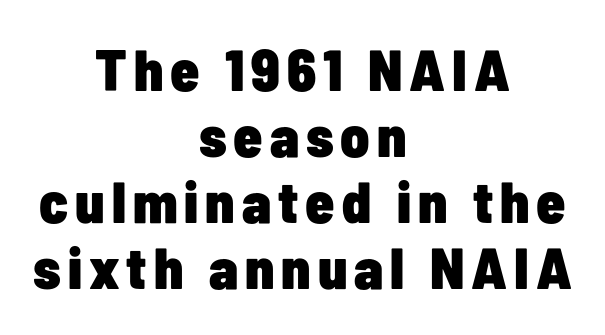
Whoever set this chose condensed vertical rhythm over breathing room. Quick note: not italic, upright. Spacing verdict: proportional, widths tailored to each character. If you folded the block vertically in half, each line would mirror itself in length. Students, this is bold: see how much ink each stroke carries. I'd call this a sans setting — the letters go barefoot.
